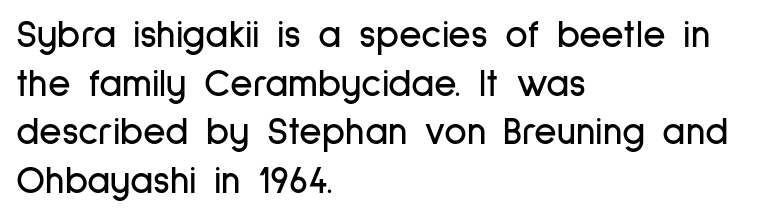
{"serif": "no", "italic": "no", "width": "condensed", "stroke_contrast": "low", "x_height": "medium", "monospaced": "no", "underline": "no", "align": "left", "line_spacing": "normal", "line_spacing_ratio": 1.25, "letter_spacing": "normal", "letter_spacing_em": 0.0, "glyph_px": 39}
